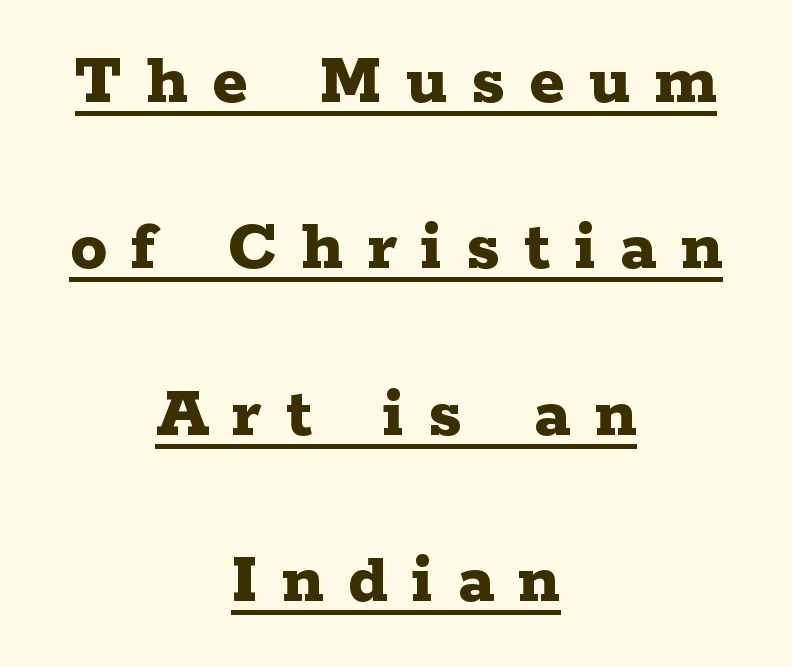
Q: Is the text bold? A: Yes.
Q: Is the text italic (slanted)? A: No, it is upright.
Q: Is the typeface a serif or a sans-serif typeface? A: Serif.
Q: Is the text underlined? A: Yes.
Q: How is the paragraph aligned? A: Centered.
Q: Is the spacing between letters normal or unusually wide? A: Unusually wide.
Q: Is the spacing between lines tight, normal or loose? A: Loose.
Q: Width (condensed, normal, or wide)? A: Wide.
Q: Stroke contrast? A: Low.
Q: x-height? A: Medium.
Q: Monospaced? A: No.
